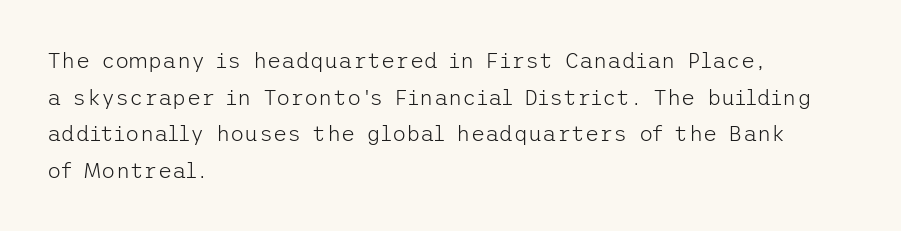
On a weight scale, this lands at 450 or below. Every row of glyphs begins at an identical x-position on the left. A typesetter would call this zero additional tracking. The specimen reads as upright at a glance. If you measured baseline to baseline, you'd find a middling distance. Lines of text with bare space underneath.
